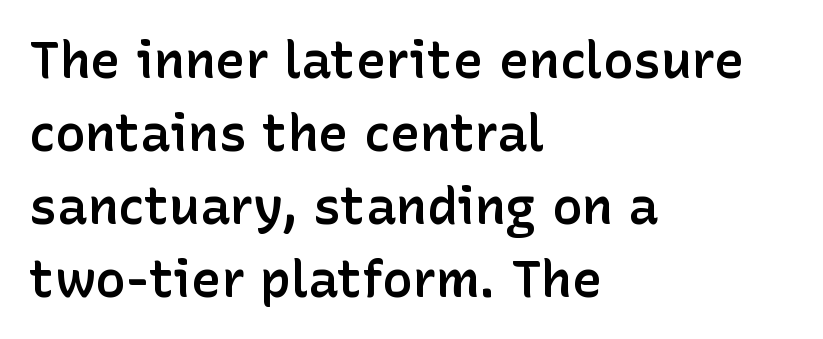
{"serif": "no", "italic": "no", "bold": "semi", "weight": "semibold", "width": "normal", "stroke_contrast": "low", "x_height": "medium", "monospaced": "no", "underline": "no", "align": "left", "line_spacing": "normal", "line_spacing_ratio": 1.43, "letter_spacing": "normal", "letter_spacing_em": 0.0, "glyph_px": 51}
